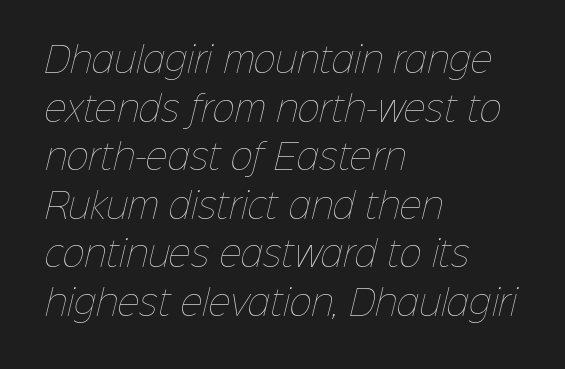
The image shows 34 px thin type; set left-aligned, normal line spacing (1.43x), normal letter spacing, not underlined; low stroke contrast and a medium x-height.
